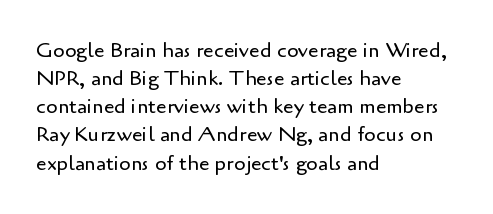
The image shows 21 px text type, upright; set left-aligned, normal line spacing (1.34x), normal letter spacing, not underlined.
